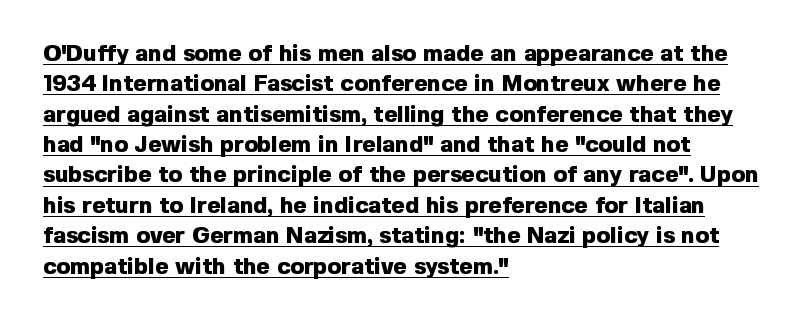
The image shows 23 px bold type, upright; set left-aligned, normal line spacing (1.32x), normal letter spacing, underlined.
